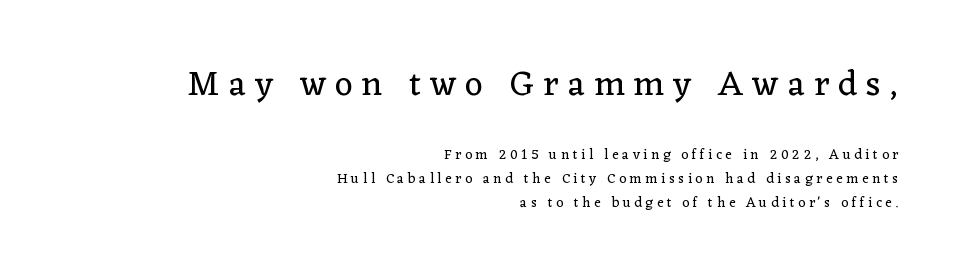
Q: Is the text bold? A: No.
Q: Is the text italic (slanted)? A: No, it is upright.
Q: Is the typeface a serif or a sans-serif typeface? A: Serif.
Q: Is the text underlined? A: No.
Q: How is the paragraph aligned? A: Right-aligned.
Q: Is the spacing between letters normal or unusually wide? A: Unusually wide.
Q: Which block of text is set in a larger size, the first (top) or the second (bottom)? A: The first (top) one.
Q: Width (condensed, normal, or wide)? A: Normal.
Q: Stroke contrast? A: Low.
Q: x-height? A: Medium.
Q: Monospaced? A: No.
